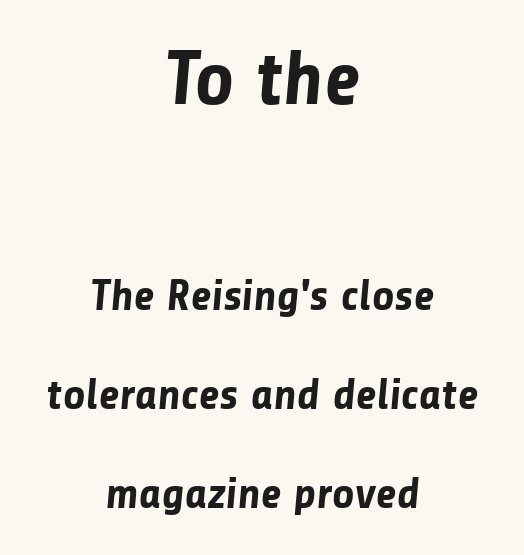
Look at the bottom of the vertical strokes: they stop flat, with no serifs. Which of the two is more prominent by size? The first, at the top. Each new line begins a long way beneath the previous one. Descender tails drop into unmarked territory.
